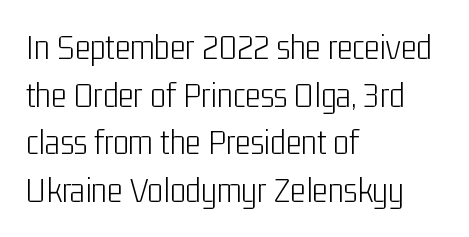
{"serif": "no", "italic": "no", "bold": "no", "weight": "light", "width": "condensed", "stroke_contrast": "low", "x_height": "medium", "monospaced": "no", "underline": "no", "align": "left", "line_spacing": "normal", "line_spacing_ratio": 1.29, "letter_spacing": "normal", "letter_spacing_em": 0.0, "glyph_px": 37}
